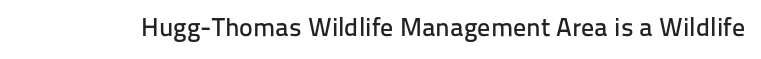
The image shows 26 px text type, upright; set normal letter spacing, not underlined.
